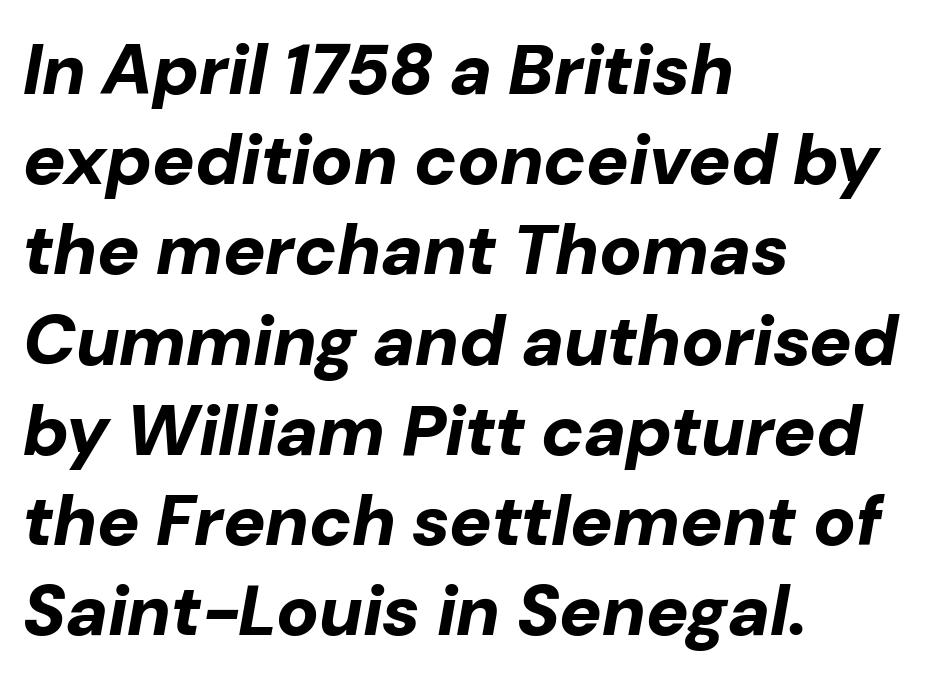
{"italic": "yes", "lean": "right", "slant_degrees": 10, "bold": "yes", "weight": "bold", "width": "normal", "stroke_contrast": "low", "x_height": "medium", "monospaced": "no", "underline": "no", "align": "left", "line_spacing": "normal", "line_spacing_ratio": 1.27, "letter_spacing": "normal", "letter_spacing_em": 0.0, "glyph_px": 71}
